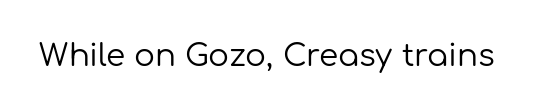
Q: Is the text bold? A: No.
Q: Is the text italic (slanted)? A: No, it is upright.
Q: Is the typeface a serif or a sans-serif typeface? A: Sans-serif.
Q: Is the text underlined? A: No.
Q: Is the spacing between letters normal or unusually wide? A: Normal.
Q: Width (condensed, normal, or wide)? A: Normal.
Q: Stroke contrast? A: Low.
Q: x-height? A: Medium.
Q: Monospaced? A: No.
